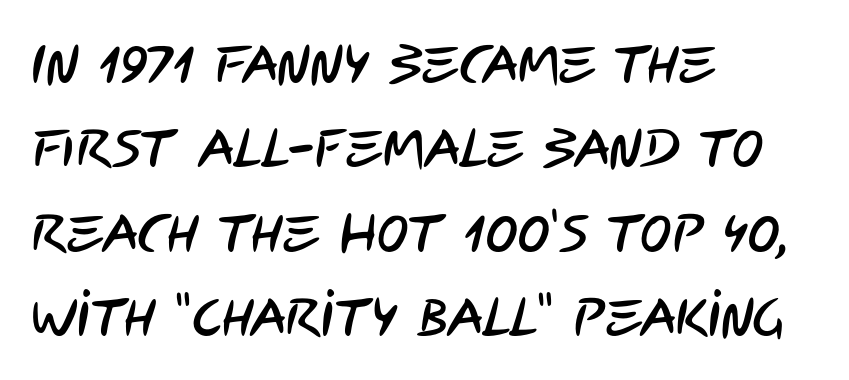
Q: Is the typeface a serif or a sans-serif typeface? A: Sans-serif.
Q: Is the text underlined? A: No.
Q: How is the paragraph aligned? A: Left-aligned.
Q: Is the spacing between letters normal or unusually wide? A: Normal.
Q: Is the spacing between lines tight, normal or loose? A: Normal.
Q: Width (condensed, normal, or wide)? A: Condensed.
Q: Stroke contrast? A: Low.
Q: x-height? A: Large.
Q: Monospaced? A: No.
